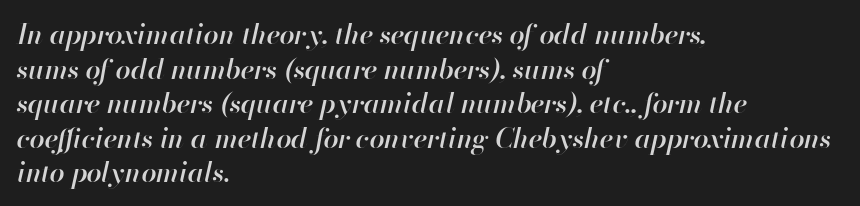
The image shows 27 px text type, italic (leaning right); set left-aligned, normal line spacing (1.28x), normal letter spacing, not underlined.
